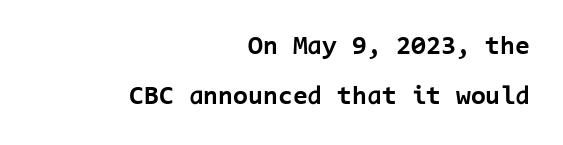
Q: Is the text bold? A: Yes.
Q: Is the text italic (slanted)? A: No, it is upright.
Q: Is the text underlined? A: No.
Q: How is the paragraph aligned? A: Right-aligned.
Q: Is the spacing between letters normal or unusually wide? A: Normal.
